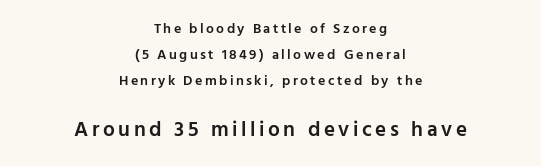
Q: Is the text bold? A: Semi-bold.
Q: Is the text italic (slanted)? A: No, it is upright.
Q: Is the text underlined? A: No.
Q: How is the paragraph aligned? A: Centered.
Q: Which block of text is set in a larger size, the first (top) or the second (bottom)? A: The second (bottom) one.
